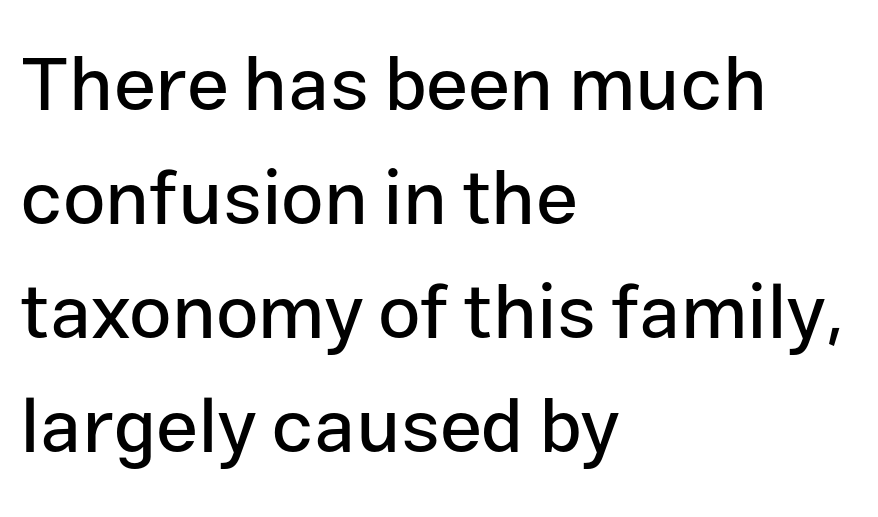
Q: Is the text italic (slanted)? A: No, it is upright.
Q: Is the typeface a serif or a sans-serif typeface? A: Sans-serif.
Q: Is the text underlined? A: No.
Q: How is the paragraph aligned? A: Left-aligned.
Q: Is the spacing between letters normal or unusually wide? A: Normal.
Q: Is the spacing between lines tight, normal or loose? A: Normal.
Q: Width (condensed, normal, or wide)? A: Normal.
Q: Stroke contrast? A: Low.
Q: x-height? A: Medium.
Q: Monospaced? A: No.
